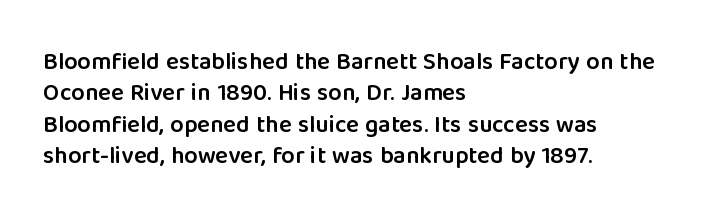
{"italic": "no", "bold": "semi", "underline": "no", "align": "left", "line_spacing": "normal", "line_spacing_ratio": 1.31, "letter_spacing": "normal", "letter_spacing_em": 0.0, "glyph_px": 24}
